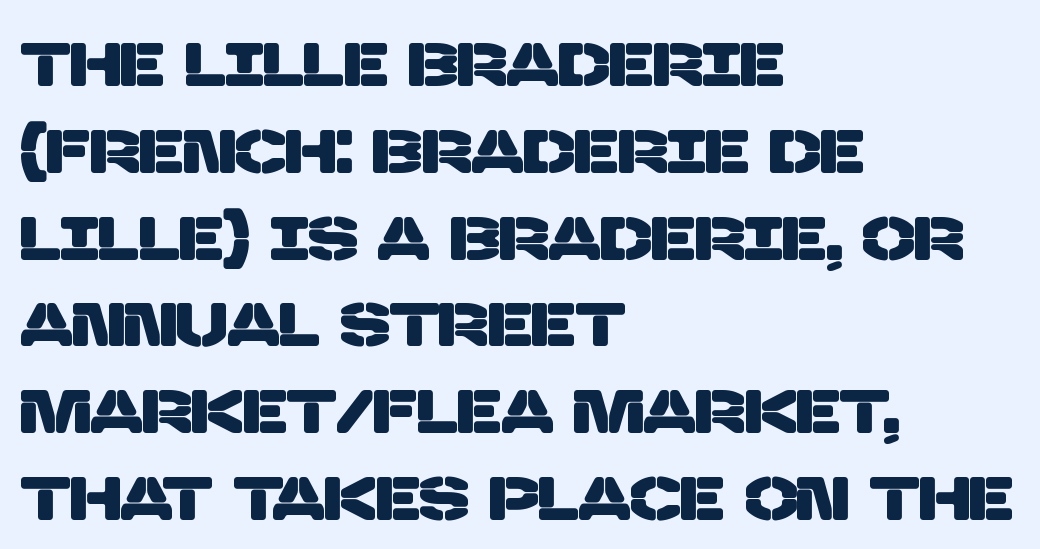
The image shows 62 px sans-serif type; set left-aligned, normal line spacing (1.4x), normal letter spacing, not underlined; low stroke contrast and a large x-height.
